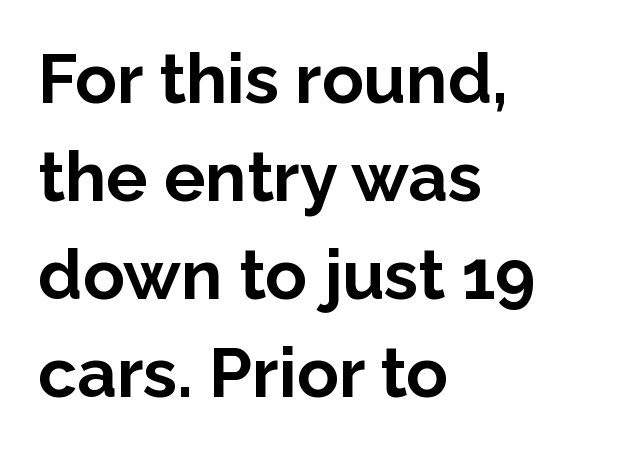
{"serif": "no", "italic": "no", "bold": "yes", "weight": "bold", "width": "normal", "stroke_contrast": "low", "x_height": "medium", "monospaced": "no", "underline": "no", "align": "left", "line_spacing": "normal", "line_spacing_ratio": 1.42, "letter_spacing": "normal", "letter_spacing_em": 0.0, "glyph_px": 69}
